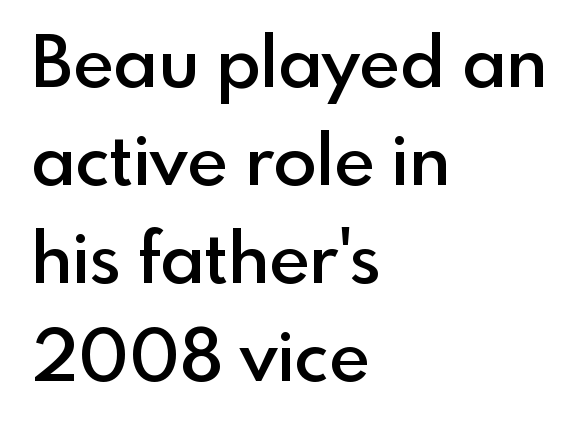
The image shows 71 px semibold sans-serif type, upright; set left-aligned, normal line spacing (1.38x), normal letter spacing, not underlined; a small x-height.
